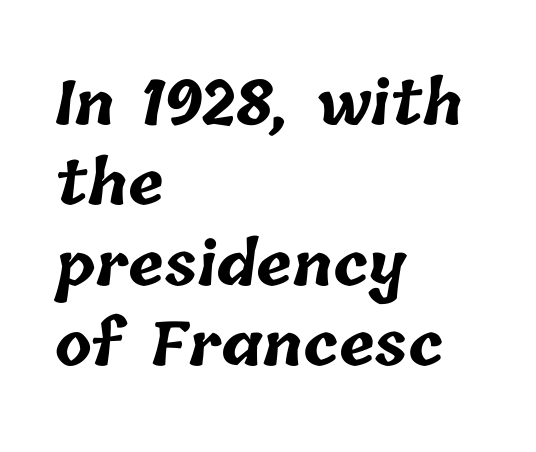
The image shows 60 px bold type; set left-aligned, normal line spacing (1.34x), normal letter spacing, not underlined; low stroke contrast and a medium x-height.
